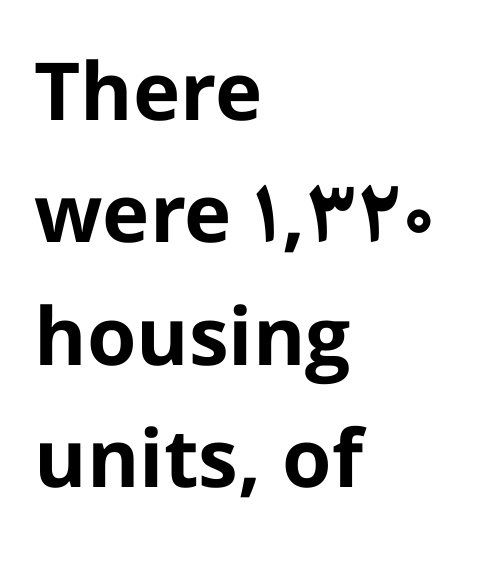
Every character sits straight up, as roman type does. Observe the absence of serifs on each vertical stroke in this sample. Note the varied advance widths — an 'i' is clearly narrower than an 'm'. Each word holds together tightly as a unit, with standard inter-letter gaps. Notice how the passage keeps a crisp vertical edge on the left only.
